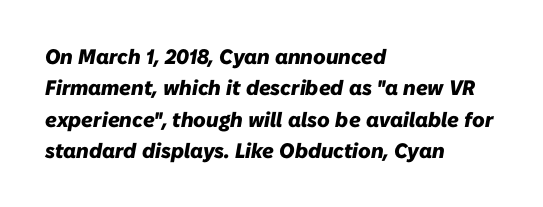
The passage shown leans; its letterforms are oblique. The rows are spaced the way most documents space them. These lines carry a lot of weight — the face is fully bold. Only glyphs here, with clear space below each row. These lines stack with their left ends in a neat column. The line texture is even and compact thanks to regular tracking.
